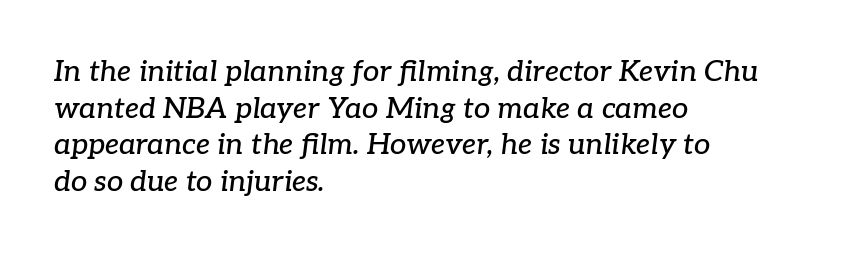
Q: Is the text italic (slanted)? A: Yes, it leans right by about 7 degrees.
Q: Is the typeface a serif or a sans-serif typeface? A: Serif.
Q: Is the text underlined? A: No.
Q: How is the paragraph aligned? A: Left-aligned.
Q: Is the spacing between letters normal or unusually wide? A: Normal.
Q: Is the spacing between lines tight, normal or loose? A: Normal.
Q: Width (condensed, normal, or wide)? A: Normal.
Q: Stroke contrast? A: Low.
Q: x-height? A: Medium.
Q: Monospaced? A: No.
